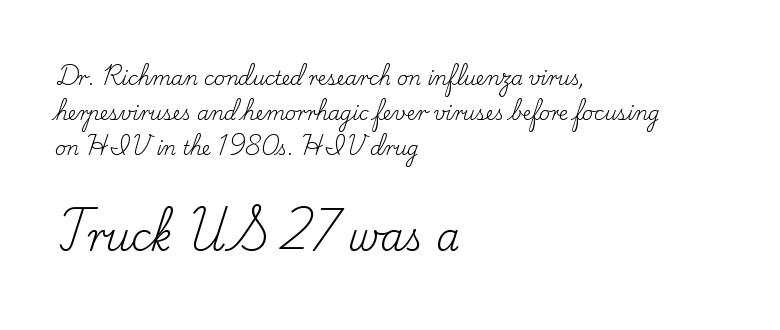
Q: Is the text bold? A: No.
Q: Is the text italic (slanted)? A: Yes.
Q: Is the typeface a serif or a sans-serif typeface? A: Serif.
Q: Is the text underlined? A: No.
Q: How is the paragraph aligned? A: Left-aligned.
Q: Is the spacing between letters normal or unusually wide? A: Normal.
Q: Which block of text is set in a larger size, the first (top) or the second (bottom)? A: The second (bottom) one.
Q: Width (condensed, normal, or wide)? A: Normal.
Q: Stroke contrast? A: Low.
Q: x-height? A: Small.
Q: Monospaced? A: No.
